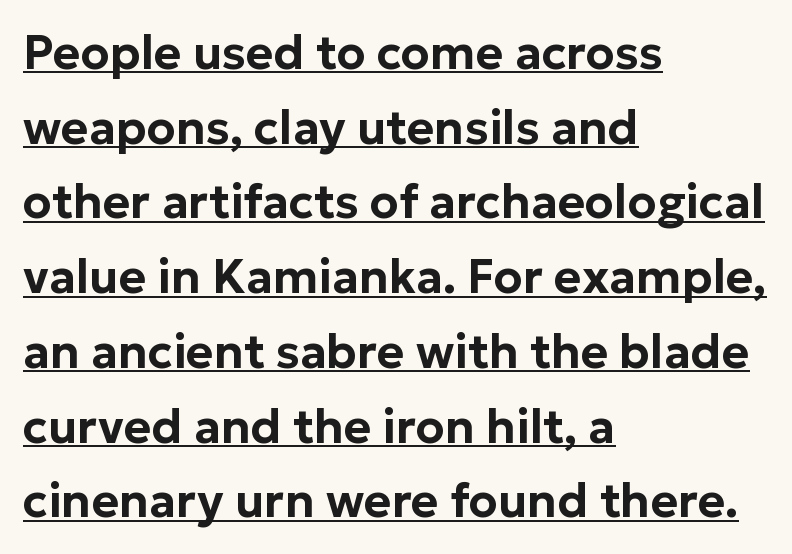
{"serif": "no", "italic": "no", "width": "normal", "stroke_contrast": "low", "x_height": "medium", "monospaced": "no", "underline": "yes", "align": "left", "line_spacing": "normal", "line_spacing_ratio": 1.59, "letter_spacing": "normal", "letter_spacing_em": 0.0, "glyph_px": 47}
